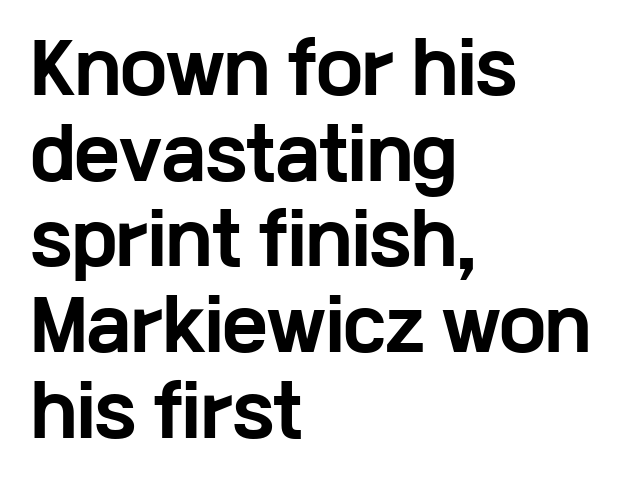
Visually the block forms a straight wall on the left and a jagged coastline on the right. Each row of text sits above clean, open space. Does extra space separate the letters? No, they use regular spacing. Caption: bold face, heavy strokes.
